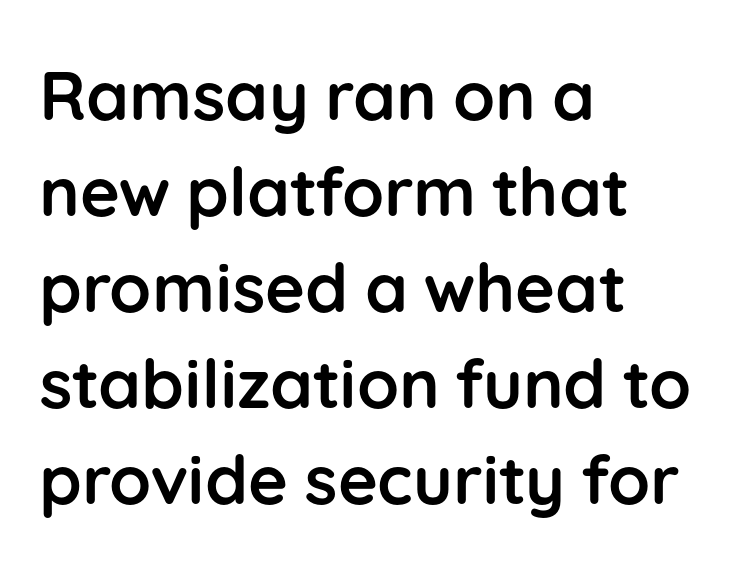
The image shows 68 px semibold sans-serif type, upright; set left-aligned, normal line spacing (1.41x), normal letter spacing, not underlined; low stroke contrast and a medium x-height.
